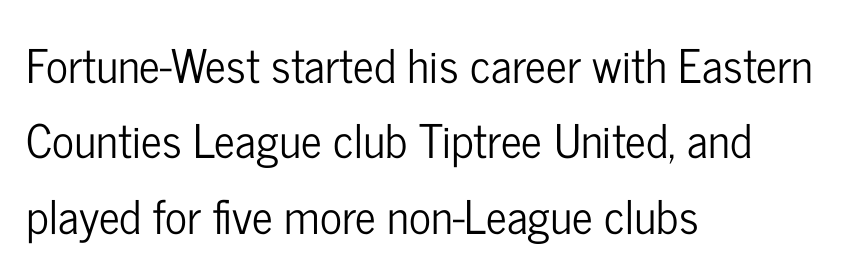
The passage shown is not underscored anywhere. The rows are spaced the way most documents space them. Think of a printed novel: that variable character pitch is what you see here. Does the type have serifs? No, each stem ends abruptly.
